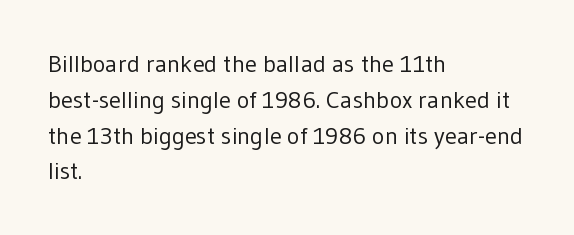
{"italic": "no", "bold": "no", "underline": "no", "align": "left", "line_spacing": "normal", "line_spacing_ratio": 1.49, "letter_spacing": "normal", "letter_spacing_em": 0.0, "glyph_px": 24}
